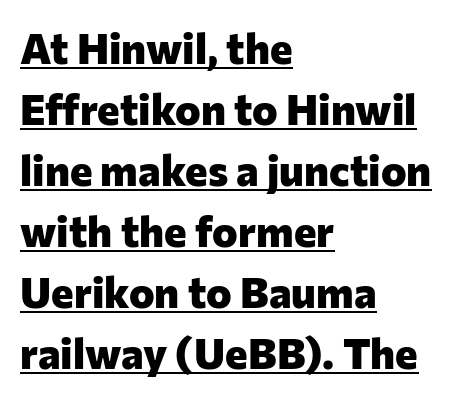
The image shows 43 px heavy sans-serif type, upright; set left-aligned, normal line spacing (1.42x), normal letter spacing, underlined; low stroke contrast and a medium x-height.
